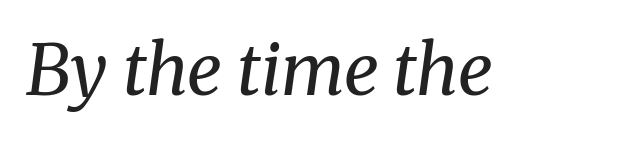
{"serif": "yes", "italic": "yes", "lean": "right", "slant_degrees": 8, "bold": "no", "weight": "regular", "width": "normal", "stroke_contrast": "medium", "x_height": "medium", "monospaced": "no", "underline": "no", "letter_spacing": "normal", "letter_spacing_em": 0.0, "glyph_px": 70}
